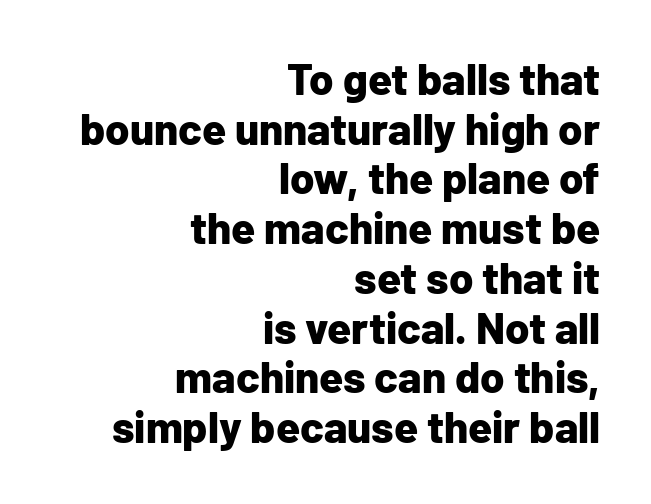
The image shows 44 px bold sans-serif type, upright; set right-aligned, tight line spacing (1.13x), normal letter spacing, not underlined; low stroke contrast and a medium x-height.
